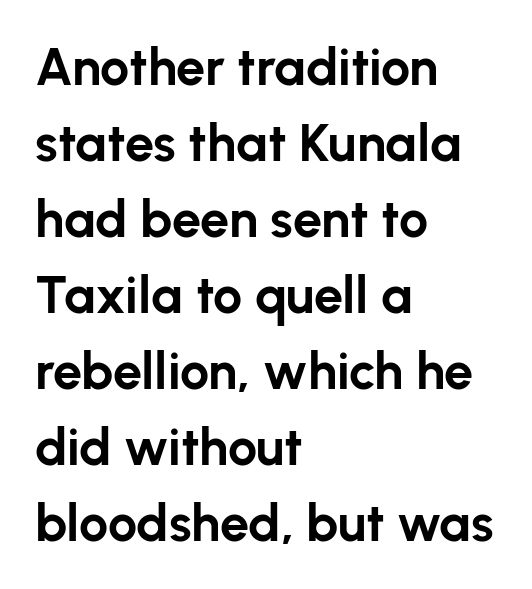
The image shows 52 px bold sans-serif type, upright; set left-aligned, normal line spacing (1.46x), normal letter spacing, not underlined; low stroke contrast and a medium x-height.
